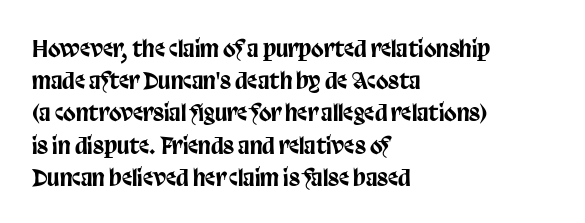
{"italic": "no", "underline": "no", "align": "left", "line_spacing": "normal", "line_spacing_ratio": 1.4, "letter_spacing": "normal", "letter_spacing_em": 0.0, "glyph_px": 23}
